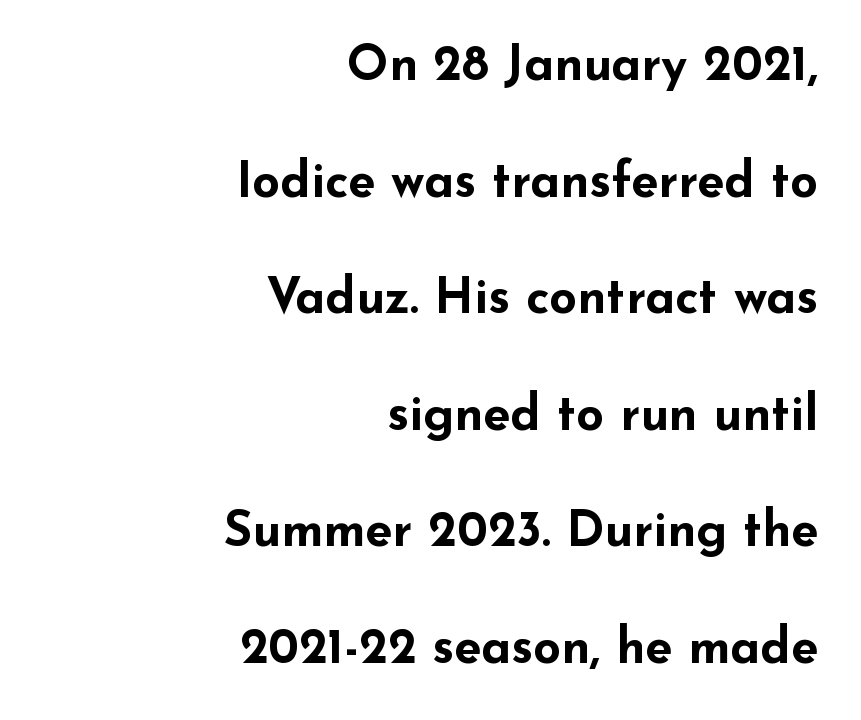
Students, observe: this is what heavily led, spacious text looks like. Does the copy run flush right? Yes — the right margin is perfectly even. Ordinary non-slanted type is in use. Does the type have serifs? No, each stem ends abruptly.
